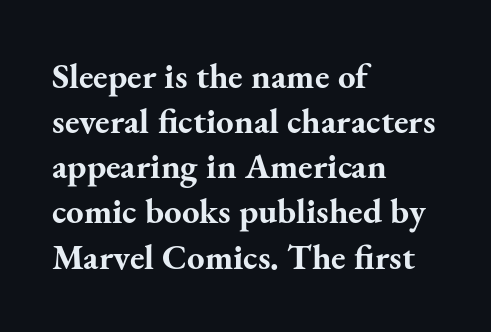
The paragraph shown leans on its left margin. Upright lettering throughout. The letters are bold, with thick, heavy strokes. Typographically, this falls in the serif category. Does the leading feel generous? No, just average.
